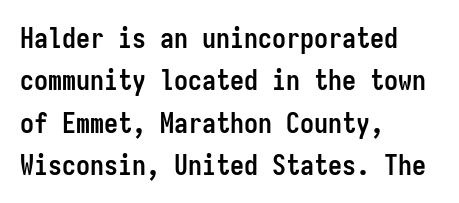
{"serif": "no", "italic": "no", "bold": "yes", "weight": "semibold", "width": "condensed", "stroke_contrast": "low", "x_height": "medium", "monospaced": "yes", "underline": "no", "align": "left", "line_spacing": "normal", "line_spacing_ratio": 1.51, "letter_spacing": "normal", "letter_spacing_em": 0.0, "glyph_px": 28}
